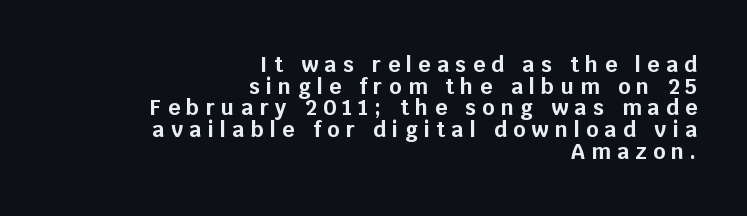
{"italic": "no", "bold": "yes", "underline": "no", "align": "right", "line_spacing": "tight", "line_spacing_ratio": 1.03, "letter_spacing": "wide", "letter_spacing_em": 0.31, "glyph_px": 21}
